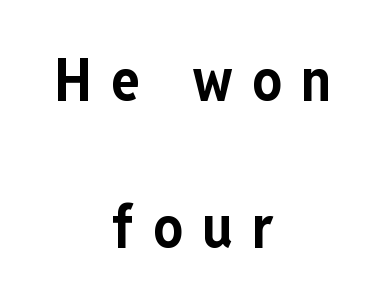
The image shows 59 px bold, condensed sans-serif type, upright; set centered, loose line spacing (2.5x), unusually wide letter spacing (+0.32 em), not underlined; low stroke contrast and a medium x-height.
